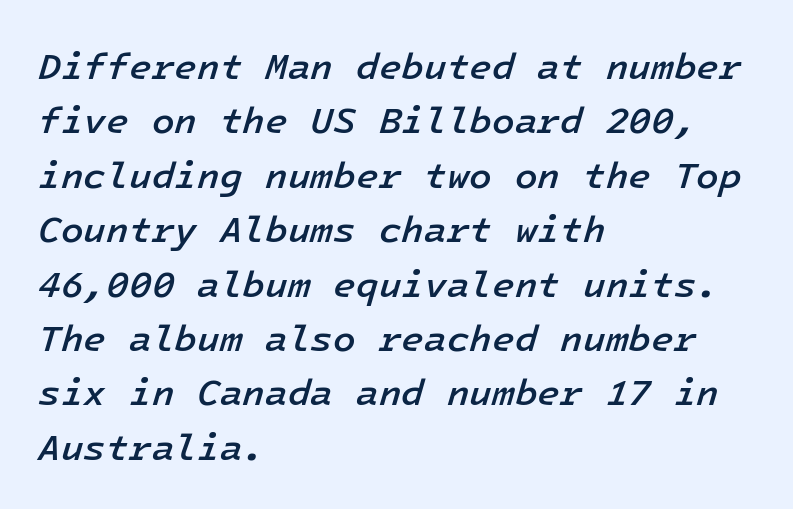
Q: Is the text bold? A: Semi-bold.
Q: Is the text italic (slanted)? A: Yes, it leans right by about 16 degrees.
Q: Is the text underlined? A: No.
Q: How is the paragraph aligned? A: Left-aligned.
Q: Is the spacing between letters normal or unusually wide? A: Normal.
Q: Is the spacing between lines tight, normal or loose? A: Normal.
Q: Width (condensed, normal, or wide)? A: Normal.
Q: Stroke contrast? A: Low.
Q: x-height? A: Medium.
